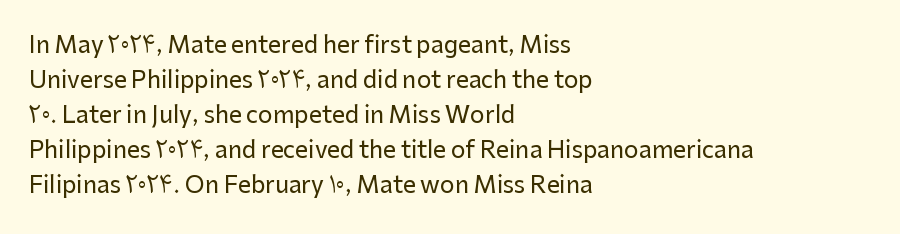
{"italic": "no", "underline": "no", "align": "left", "line_spacing": "normal", "line_spacing_ratio": 1.52, "letter_spacing": "normal", "letter_spacing_em": 0.0, "glyph_px": 23}
